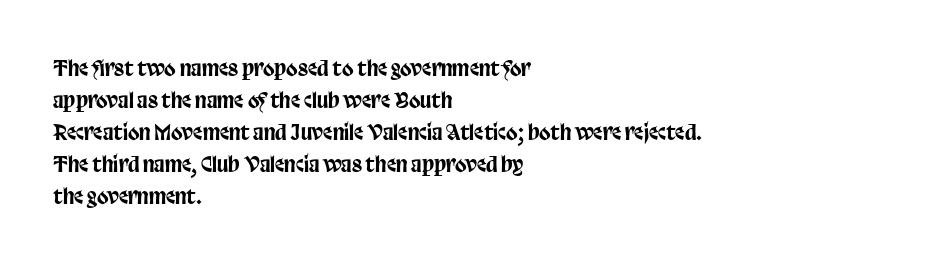
The image shows 21 px text type, upright; set left-aligned, normal line spacing (1.52x), normal letter spacing, not underlined.
